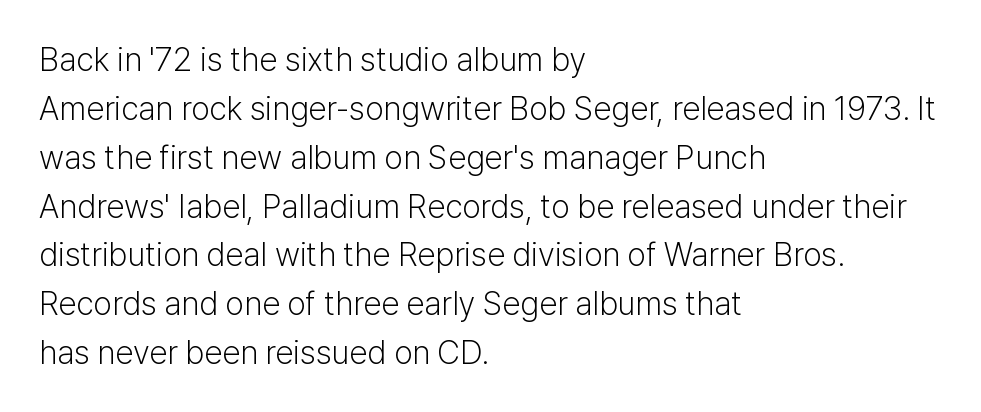
{"serif": "no", "italic": "no", "bold": "no", "weight": "light", "width": "normal", "stroke_contrast": "low", "x_height": "medium", "monospaced": "no", "underline": "no", "align": "left", "line_spacing": "normal", "line_spacing_ratio": 1.48, "letter_spacing": "normal", "letter_spacing_em": 0.0, "glyph_px": 33}
